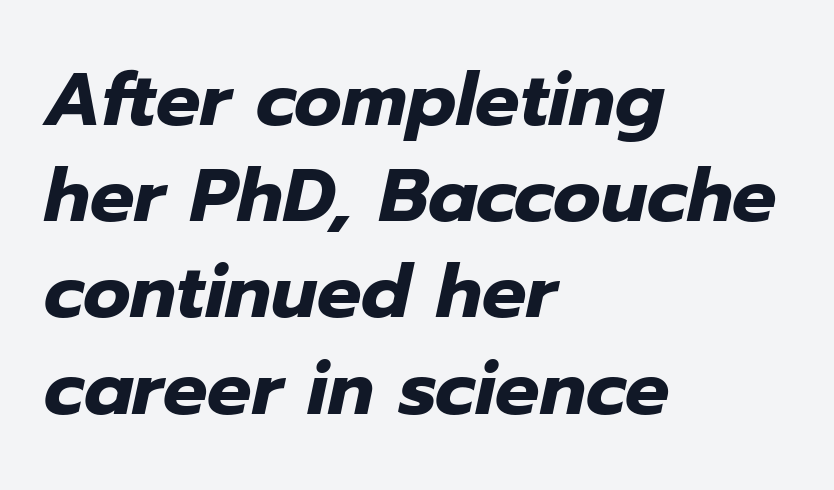
The space directly below the letters is spotless. Heavy-handed strokes throughout: this text is bold. This rendering uses left alignment, leaving the right contour irregular. Here the designer chose a conventional face with non-uniform glyph widths.
